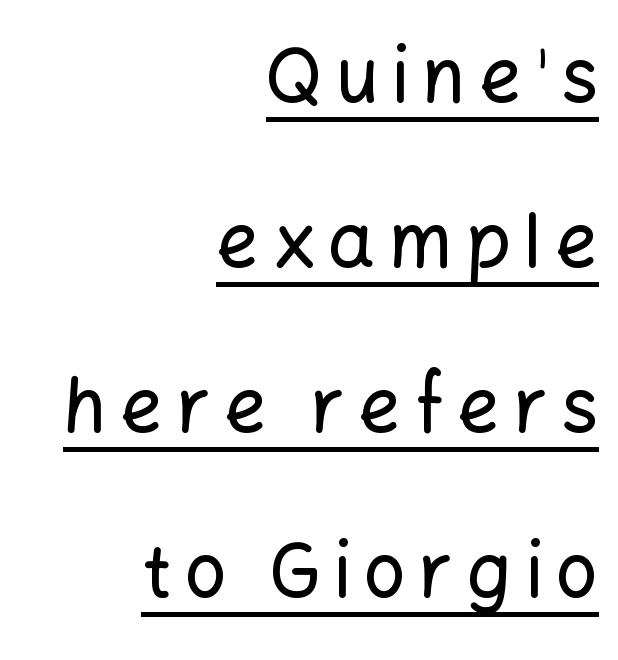
{"serif": "no", "italic": "no", "width": "normal", "stroke_contrast": "low", "x_height": "medium", "monospaced": "no", "underline": "yes", "align": "right", "line_spacing": "loose", "line_spacing_ratio": 2.23, "glyph_px": 74}
